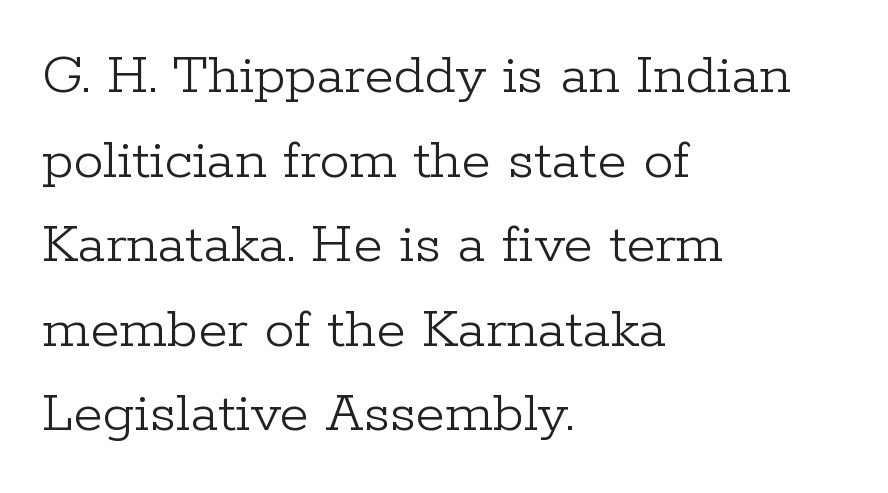
Q: Is the text bold? A: No.
Q: Is the text italic (slanted)? A: No, it is upright.
Q: Is the typeface a serif or a sans-serif typeface? A: Serif.
Q: Is the text underlined? A: No.
Q: How is the paragraph aligned? A: Left-aligned.
Q: Is the spacing between letters normal or unusually wide? A: Normal.
Q: Is the spacing between lines tight, normal or loose? A: Normal.
Q: Width (condensed, normal, or wide)? A: Normal.
Q: Stroke contrast? A: Low.
Q: x-height? A: Medium.
Q: Monospaced? A: No.
